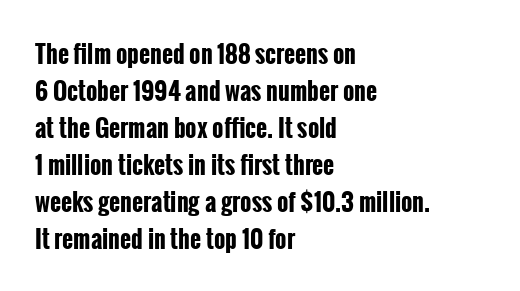
Q: Is the text bold? A: Yes.
Q: Is the text italic (slanted)? A: No, it is upright.
Q: Is the text underlined? A: No.
Q: How is the paragraph aligned? A: Left-aligned.
Q: Is the spacing between letters normal or unusually wide? A: Normal.
Q: Is the spacing between lines tight, normal or loose? A: Normal.
